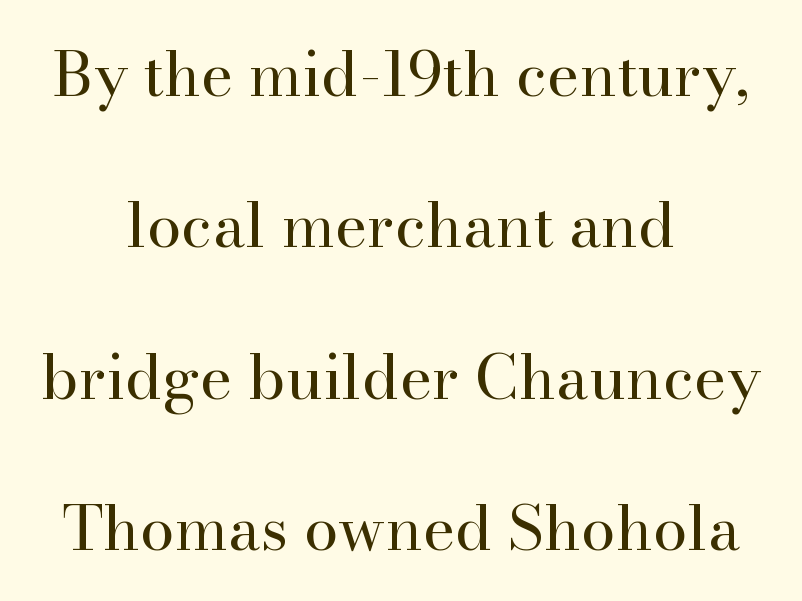
One-word summary of the alignment: center. How would I describe the line gaps? Wide and relaxed. No extra ink here — the face is not bold. Is this a sans? No — the strokes have serifs. The zone under the glyphs is completely vacant.
